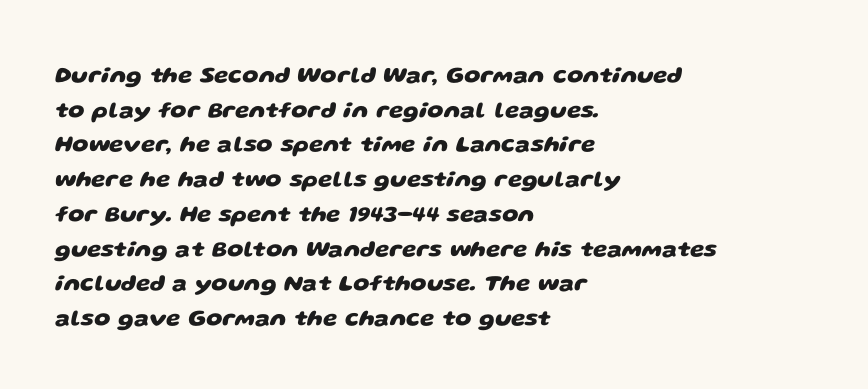
{"bold": "yes", "underline": "no", "align": "left", "line_spacing": "normal", "line_spacing_ratio": 1.51, "letter_spacing": "normal", "letter_spacing_em": 0.0, "glyph_px": 23}
